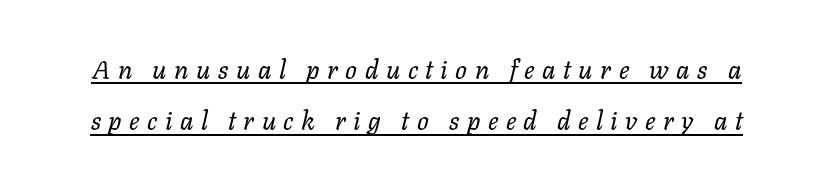
Q: Is the text bold? A: No.
Q: Is the text italic (slanted)? A: Yes, it leans right by about 11 degrees.
Q: Is the text underlined? A: Yes.
Q: Is the spacing between letters normal or unusually wide? A: Unusually wide.
Q: Is the spacing between lines tight, normal or loose? A: Loose.
